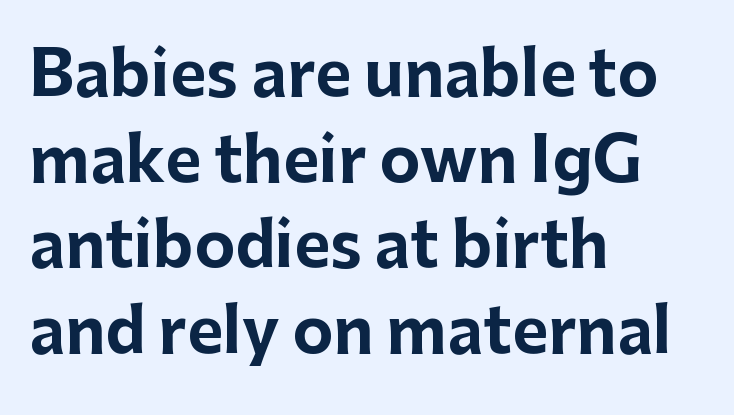
Q: Is the text bold? A: Yes.
Q: Is the text italic (slanted)? A: No, it is upright.
Q: Is the typeface a serif or a sans-serif typeface? A: Sans-serif.
Q: Is the text underlined? A: No.
Q: How is the paragraph aligned? A: Left-aligned.
Q: Is the spacing between letters normal or unusually wide? A: Normal.
Q: Is the spacing between lines tight, normal or loose? A: Normal.
Q: Width (condensed, normal, or wide)? A: Normal.
Q: Stroke contrast? A: Low.
Q: x-height? A: Medium.
Q: Monospaced? A: No.
